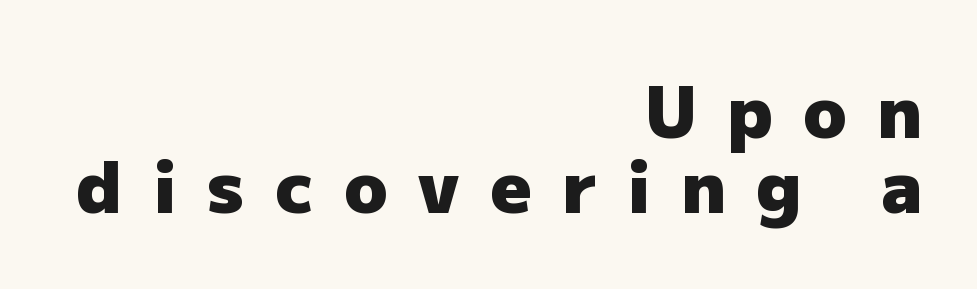
Q: Is the text bold? A: Yes.
Q: Is the text italic (slanted)? A: No, it is upright.
Q: Is the typeface a serif or a sans-serif typeface? A: Sans-serif.
Q: Is the text underlined? A: No.
Q: How is the paragraph aligned? A: Right-aligned.
Q: Is the spacing between letters normal or unusually wide? A: Unusually wide.
Q: Is the spacing between lines tight, normal or loose? A: Tight.
Q: Width (condensed, normal, or wide)? A: Normal.
Q: Stroke contrast? A: Low.
Q: x-height? A: Medium.
Q: Monospaced? A: No.
